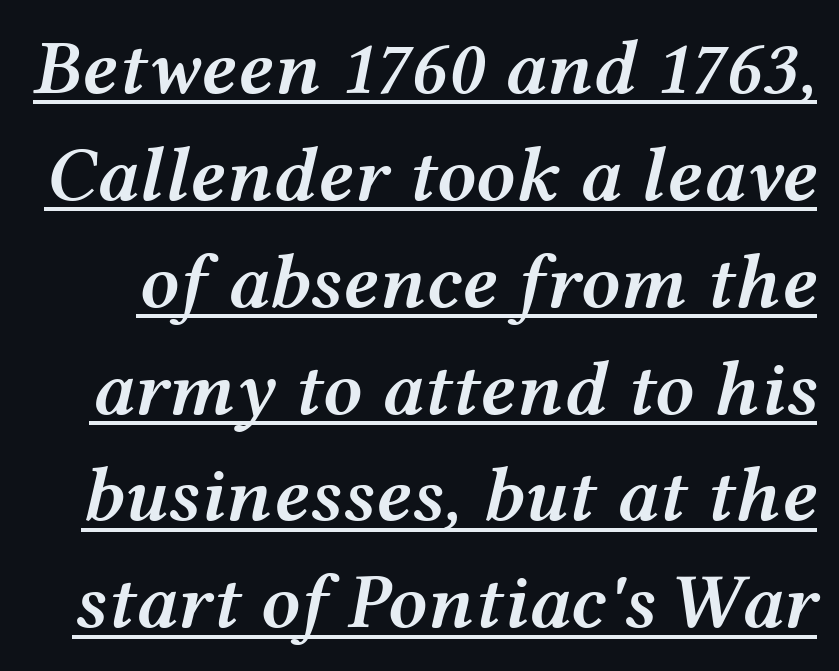
The image shows 78 px semibold, wide type, italic (leaning right); set normal line spacing (1.37x), normal letter spacing, underlined; medium stroke contrast and a medium x-height.
